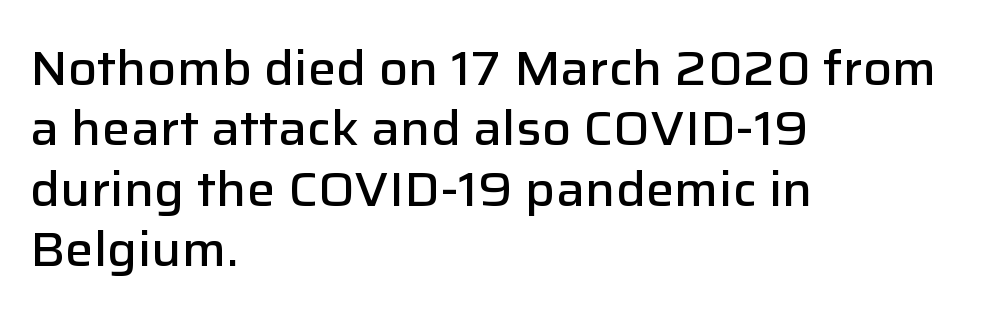
Q: Is the text bold? A: Semi-bold.
Q: Is the text italic (slanted)? A: No, it is upright.
Q: Is the typeface a serif or a sans-serif typeface? A: Sans-serif.
Q: Is the text underlined? A: No.
Q: How is the paragraph aligned? A: Left-aligned.
Q: Is the spacing between letters normal or unusually wide? A: Normal.
Q: Is the spacing between lines tight, normal or loose? A: Normal.
Q: Width (condensed, normal, or wide)? A: Normal.
Q: Stroke contrast? A: Low.
Q: x-height? A: Medium.
Q: Monospaced? A: No.
